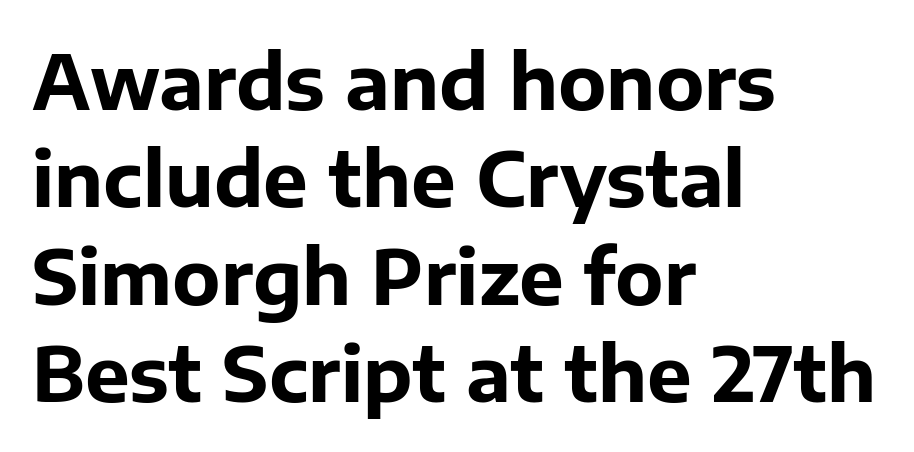
Q: Is the text bold? A: Yes.
Q: Is the text italic (slanted)? A: No, it is upright.
Q: Is the typeface a serif or a sans-serif typeface? A: Sans-serif.
Q: Is the text underlined? A: No.
Q: How is the paragraph aligned? A: Left-aligned.
Q: Is the spacing between letters normal or unusually wide? A: Normal.
Q: Is the spacing between lines tight, normal or loose? A: Normal.
Q: Width (condensed, normal, or wide)? A: Normal.
Q: Stroke contrast? A: Low.
Q: x-height? A: Medium.
Q: Monospaced? A: No.
